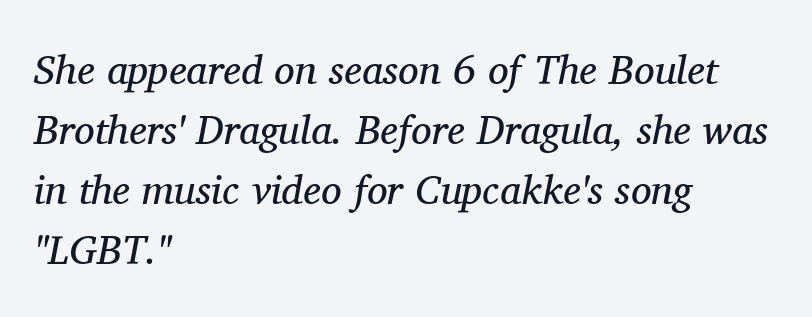
These glyphs show unthickened strokes, regular width or finer. One glance says typical: line gaps are just what's usual. This sample uses a serif face. Standard letterfit; no display-style spreading of the glyphs.
